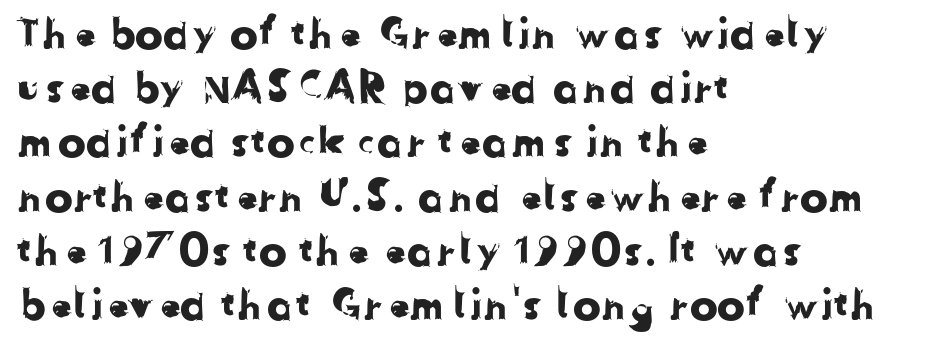
{"serif": "no", "width": "normal", "stroke_contrast": "low", "x_height": "medium", "monospaced": "no", "underline": "no", "align": "left", "line_spacing": "normal", "line_spacing_ratio": 1.29, "letter_spacing": "normal", "letter_spacing_em": 0.0, "glyph_px": 42}
